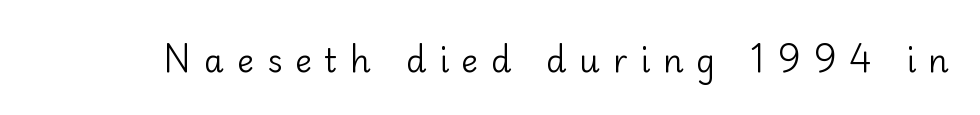
{"serif": "no", "italic": "no", "bold": "no", "weight": "regular", "width": "normal", "stroke_contrast": "low", "x_height": "small", "monospaced": "no", "underline": "no", "letter_spacing": "wide", "letter_spacing_em": 0.4, "glyph_px": 32}
